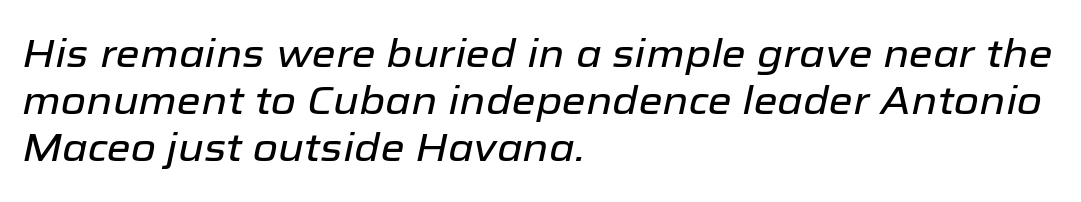
The image shows 39 px text type, italic (leaning right); set left-aligned, line spacing 1.21x, normal letter spacing, not underlined; low stroke contrast and a medium x-height.
